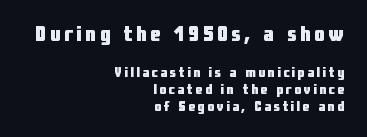
{"italic": "no", "bold": "yes", "underline": "no", "align": "right", "line_spacing_ratio": 1.2, "larger_block": "first", "size_ratio": 1.5, "glyph_px": 21}
